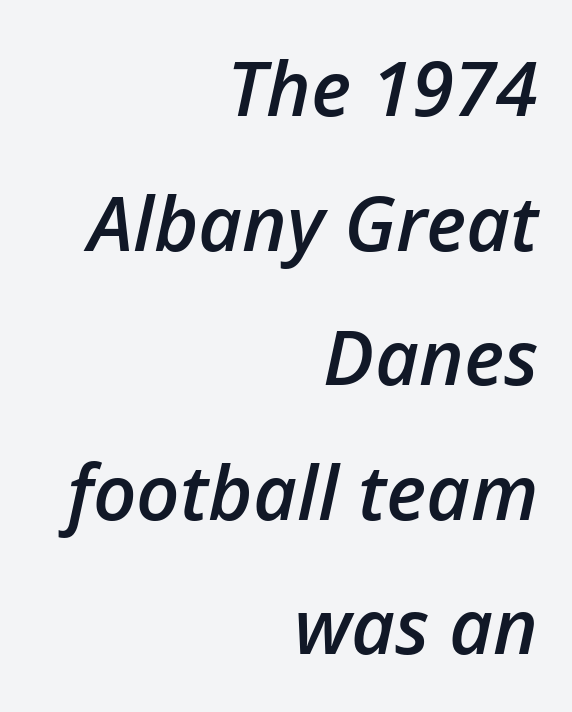
Q: Is the text bold? A: Semi-bold.
Q: Is the text italic (slanted)? A: Yes, it leans right by about 12 degrees.
Q: Is the text underlined? A: No.
Q: How is the paragraph aligned? A: Right-aligned.
Q: Is the spacing between letters normal or unusually wide? A: Normal.
Q: Width (condensed, normal, or wide)? A: Normal.
Q: Stroke contrast? A: Low.
Q: x-height? A: Medium.
Q: Monospaced? A: No.
